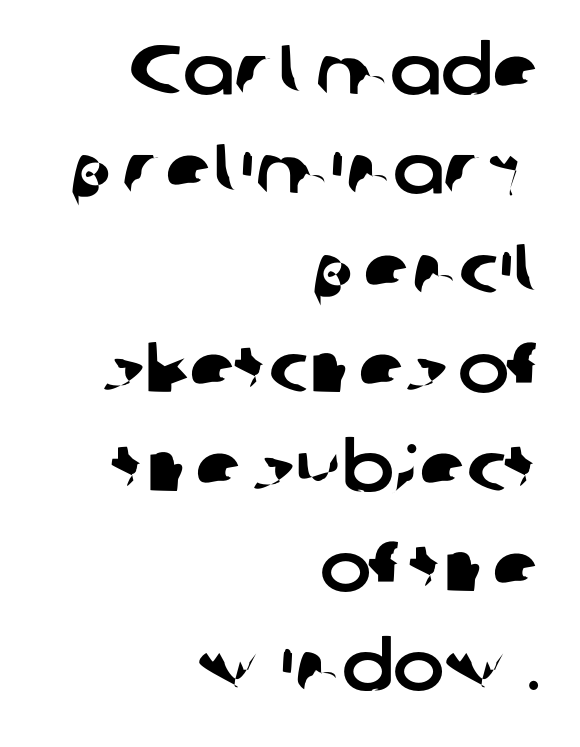
{"serif": "no", "width": "normal", "stroke_contrast": "low", "x_height": "medium", "monospaced": "no", "underline": "no", "align": "right", "line_spacing": "normal", "line_spacing_ratio": 1.44, "letter_spacing": "normal", "letter_spacing_em": 0.0, "glyph_px": 69}
